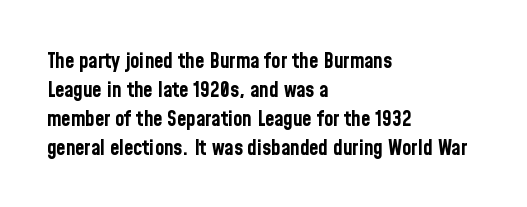
The image shows 21 px bold type, upright; set left-aligned, normal line spacing (1.38x), normal letter spacing, not underlined.
